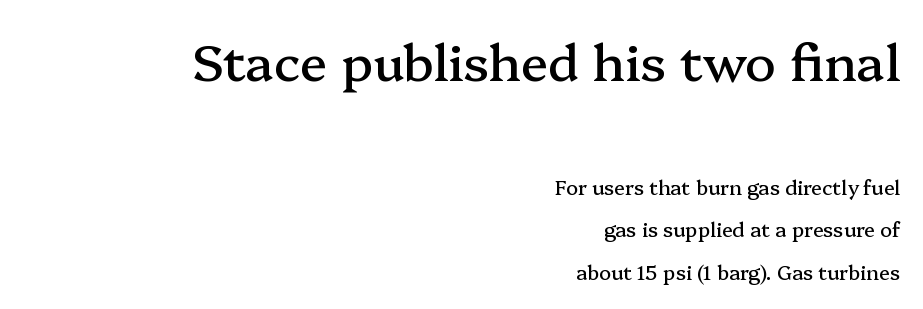
{"serif": "yes", "italic": "no", "width": "normal", "stroke_contrast": "medium", "x_height": "medium", "monospaced": "no", "underline": "no", "align": "right", "line_spacing": "loose", "line_spacing_ratio": 2.12, "letter_spacing": "normal", "letter_spacing_em": 0.0, "larger_block": "first", "size_ratio": 2.55, "glyph_px": 51}
